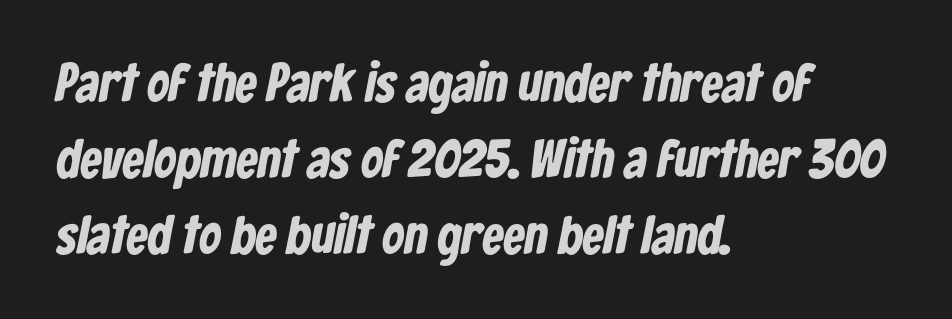
{"serif": "no", "bold": "yes", "weight": "bold", "width": "condensed", "stroke_contrast": "low", "x_height": "medium", "monospaced": "no", "underline": "no", "align": "left", "line_spacing": "normal", "line_spacing_ratio": 1.41, "letter_spacing": "normal", "letter_spacing_em": 0.0, "glyph_px": 54}
